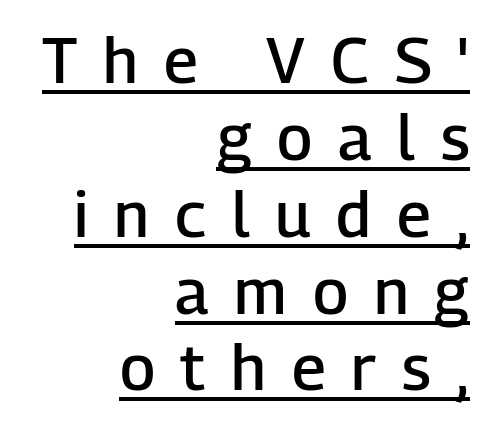
{"serif": "no", "italic": "no", "bold": "semi", "weight": "semibold", "width": "normal", "stroke_contrast": "low", "x_height": "medium", "monospaced": "no", "underline": "yes", "align": "right", "line_spacing_ratio": 1.22, "letter_spacing": "wide", "letter_spacing_em": 0.41, "glyph_px": 63}
